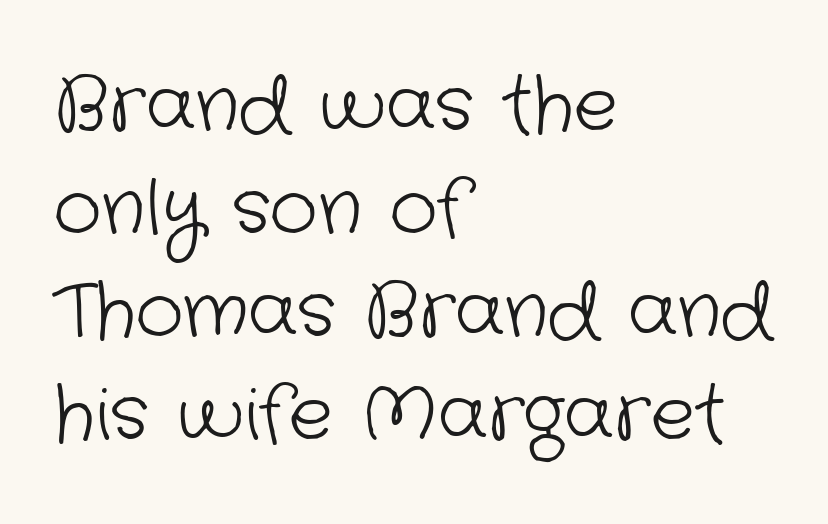
Q: Is the text bold? A: No.
Q: Is the typeface a serif or a sans-serif typeface? A: Sans-serif.
Q: Is the text underlined? A: No.
Q: How is the paragraph aligned? A: Left-aligned.
Q: Is the spacing between letters normal or unusually wide? A: Normal.
Q: Is the spacing between lines tight, normal or loose? A: Normal.
Q: Width (condensed, normal, or wide)? A: Normal.
Q: Stroke contrast? A: Low.
Q: x-height? A: Medium.
Q: Monospaced? A: No.
